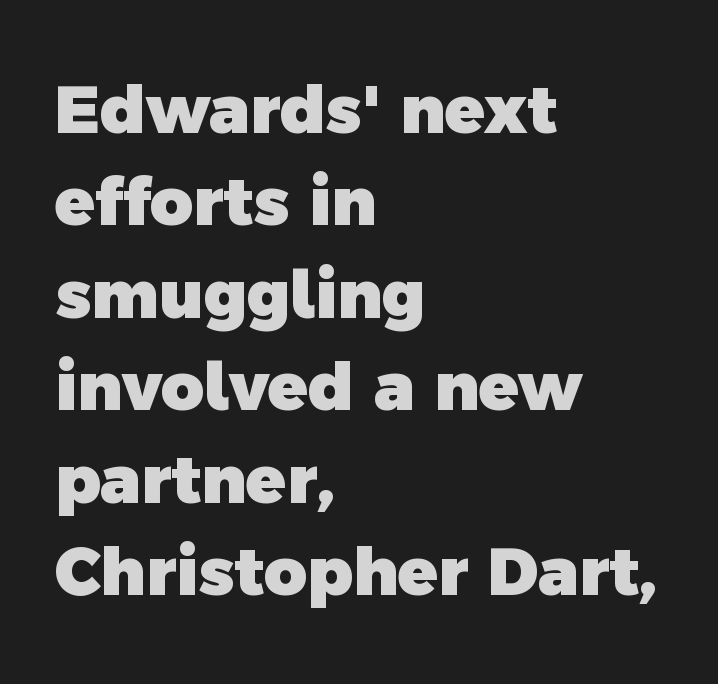
The image shows 66 px heavy sans-serif type; set left-aligned, normal line spacing (1.4x), normal letter spacing, not underlined; a medium x-height.
